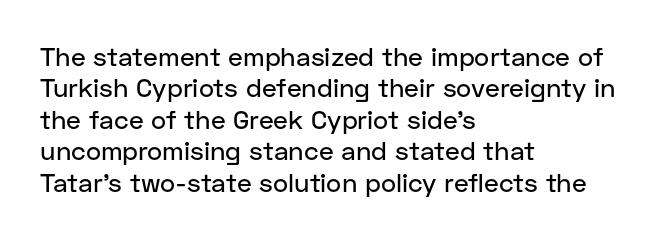
Tracking value appears to be zero — textbook default spacing. Rendered with straight, roman letterforms. Short and long lines alike share a common starting point at left. A bare baseline throughout the passage.
